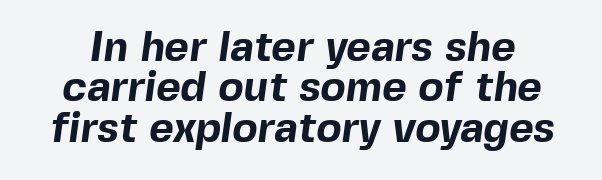
The image shows 42 px bold sans-serif type; set tight line spacing (0.96x), normal letter spacing, not underlined; a medium x-height.
